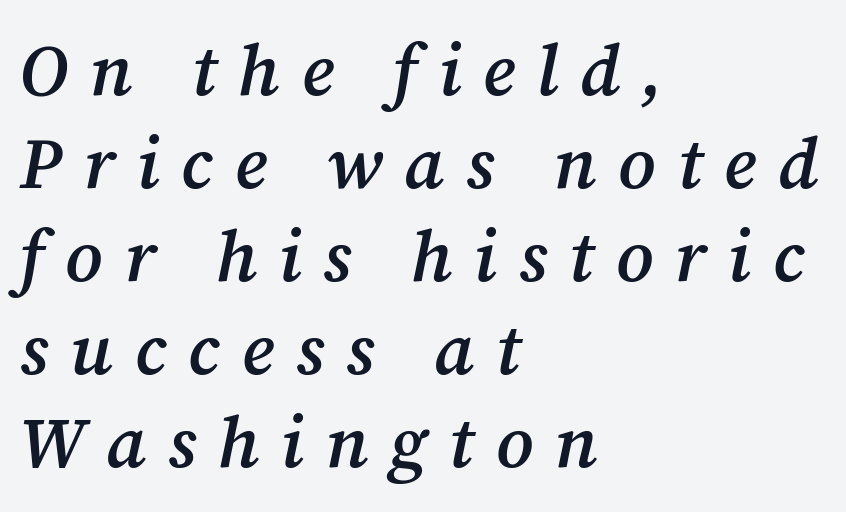
Q: Is the text bold? A: Semi-bold.
Q: Is the text italic (slanted)? A: Yes, it leans right by about 12 degrees.
Q: Is the typeface a serif or a sans-serif typeface? A: Serif.
Q: Is the text underlined? A: No.
Q: How is the paragraph aligned? A: Left-aligned.
Q: Is the spacing between letters normal or unusually wide? A: Unusually wide.
Q: Is the spacing between lines tight, normal or loose? A: Normal.
Q: Width (condensed, normal, or wide)? A: Normal.
Q: Stroke contrast? A: Medium.
Q: x-height? A: Medium.
Q: Monospaced? A: No.
